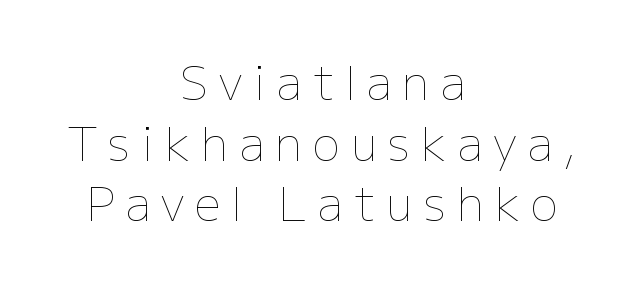
The image shows 46 px thin type, upright; set centered, normal line spacing (1.32x), unusually wide letter spacing (+0.24 em), not underlined; low stroke contrast and a medium x-height.
